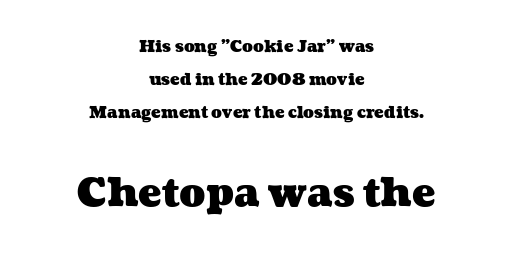
The more generous point size was reserved for the lower chunk. Widely set lines give the paragraph a tall, airy silhouette. Just letters on the line, the space beneath them empty. Each letter keeps its own natural width here, so spacing adapts to shape.
